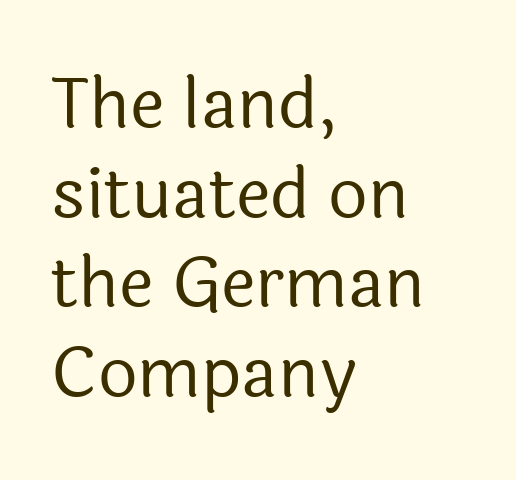
The image shows 69 px regular-weight sans-serif type, upright; set left-aligned, normal line spacing (1.3x), normal letter spacing, not underlined; a medium x-height.
